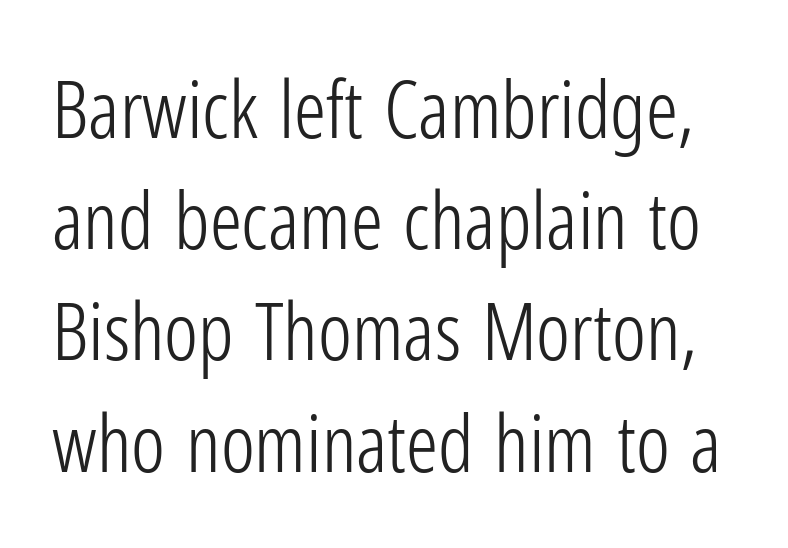
{"serif": "no", "italic": "no", "bold": "no", "weight": "light", "width": "condensed", "stroke_contrast": "low", "x_height": "medium", "monospaced": "no", "underline": "no", "line_spacing": "normal", "line_spacing_ratio": 1.39, "letter_spacing": "normal", "letter_spacing_em": 0.0, "glyph_px": 80}
